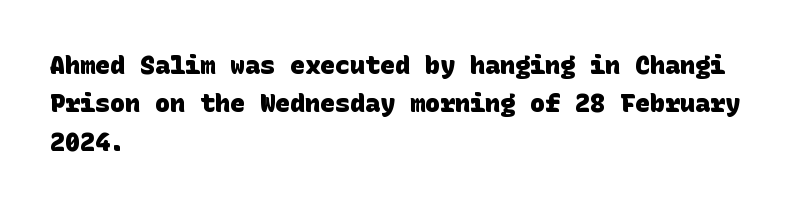
The ragged edge is on the right, which tells us the setting is flush left. A clean baseline with only descenders dipping below it. What weight is shown? A full bold with thick strokes. How are the letters spaced? Ordinarily, with no added tracking.
